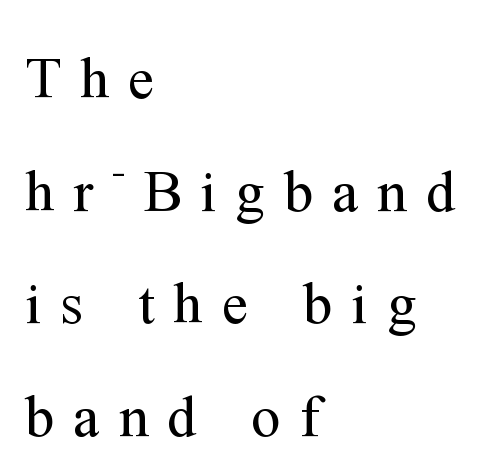
{"serif": "yes", "italic": "no", "bold": "no", "weight": "regular", "width": "normal", "stroke_contrast": "medium", "x_height": "medium", "monospaced": "no", "underline": "no", "align": "left", "line_spacing": "loose", "line_spacing_ratio": 1.91, "letter_spacing": "wide", "letter_spacing_em": 0.32, "glyph_px": 59}
